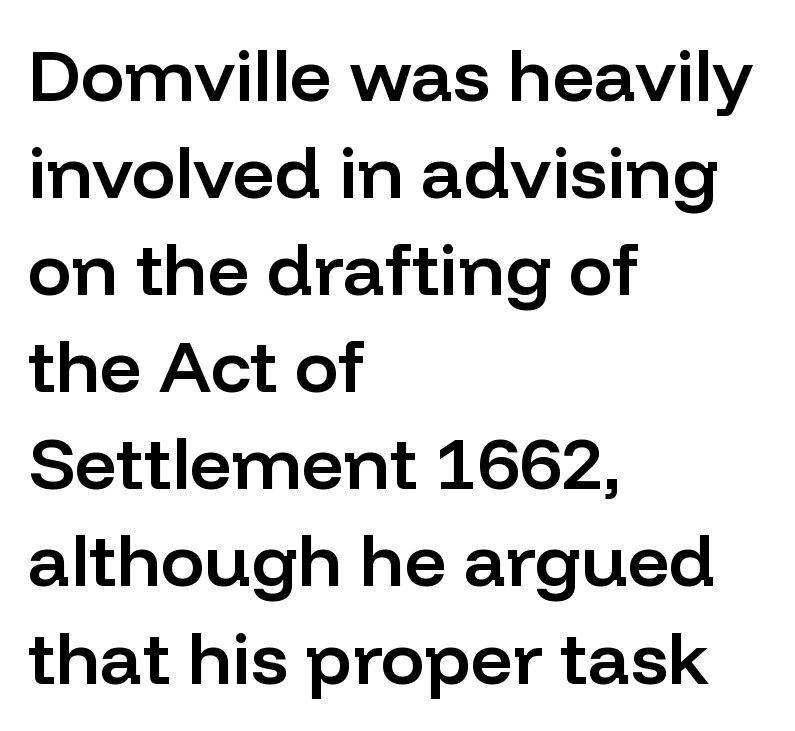
The image shows 73 px semibold sans-serif type, upright; set left-aligned, normal line spacing (1.33x), normal letter spacing, not underlined; low stroke contrast and a medium x-height.
